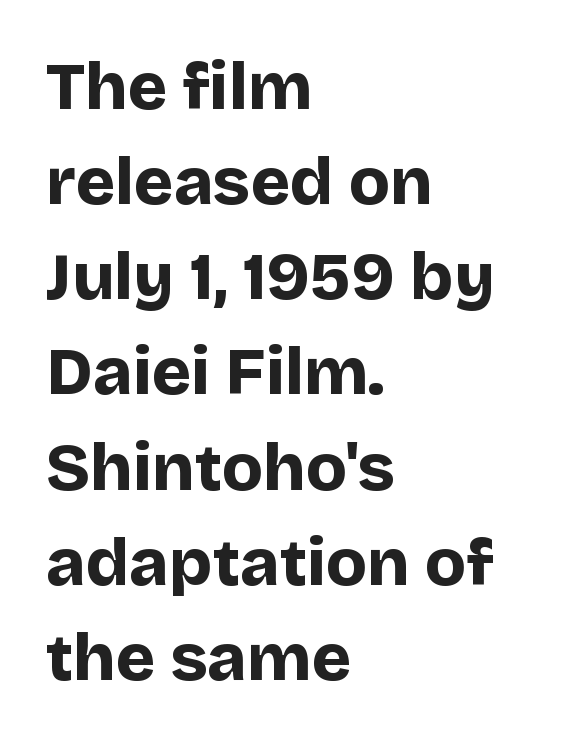
{"serif": "no", "italic": "no", "bold": "yes", "weight": "bold", "width": "normal", "stroke_contrast": "low", "x_height": "large", "monospaced": "no", "underline": "no", "align": "left", "line_spacing": "normal", "line_spacing_ratio": 1.42, "letter_spacing": "normal", "letter_spacing_em": 0.0, "glyph_px": 67}
